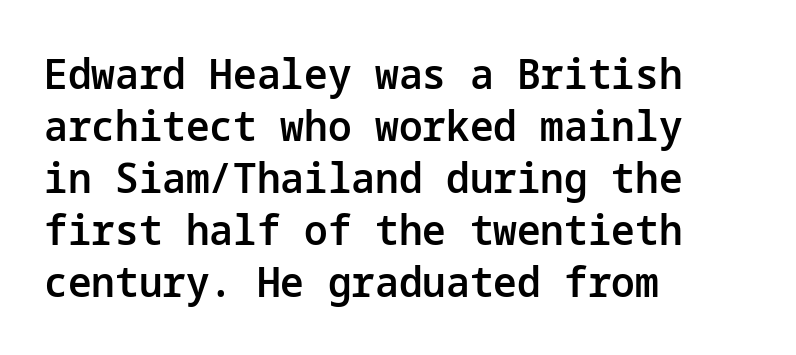
{"serif": "no", "italic": "no", "bold": "semi", "weight": "semibold", "width": "normal", "stroke_contrast": "low", "x_height": "medium", "underline": "no", "align": "left", "line_spacing_ratio": 1.24, "letter_spacing": "normal", "letter_spacing_em": 0.0, "glyph_px": 42}
